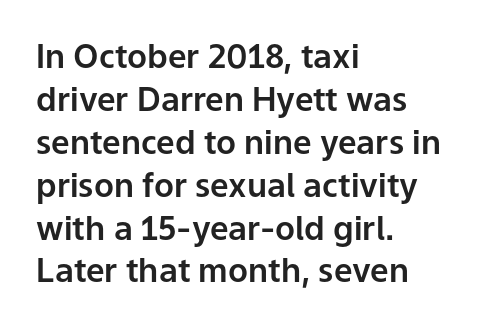
The image shows 33 px sans-serif type, upright; set left-aligned, normal line spacing (1.3x), normal letter spacing, not underlined; low stroke contrast and a medium x-height.
